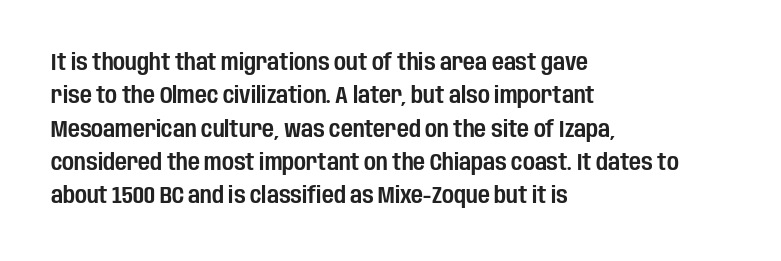
{"italic": "no", "underline": "no", "align": "left", "line_spacing": "normal", "line_spacing_ratio": 1.45, "letter_spacing": "normal", "letter_spacing_em": 0.0, "glyph_px": 23}
